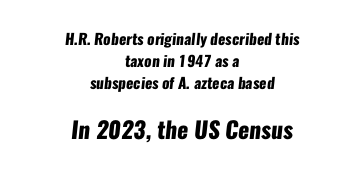
The image shows 23 px bold type; set centered, normal line spacing (1.47x), normal letter spacing, not underlined; the second (bottom) block is 1.53x larger.
